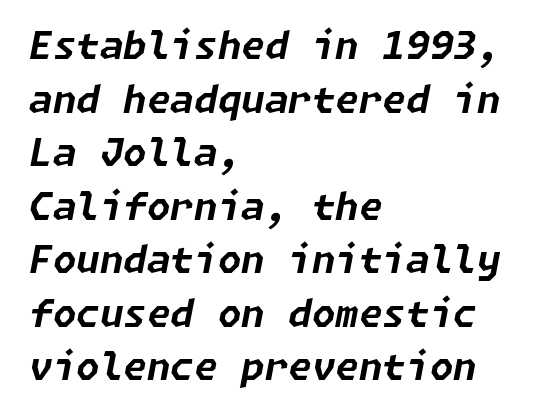
Q: Is the text bold? A: Yes.
Q: Is the text italic (slanted)? A: Yes, it leans right by about 11 degrees.
Q: Is the text underlined? A: No.
Q: How is the paragraph aligned? A: Left-aligned.
Q: Is the spacing between letters normal or unusually wide? A: Normal.
Q: Is the spacing between lines tight, normal or loose? A: Normal.
Q: Width (condensed, normal, or wide)? A: Normal.
Q: Stroke contrast? A: Low.
Q: x-height? A: Medium.
